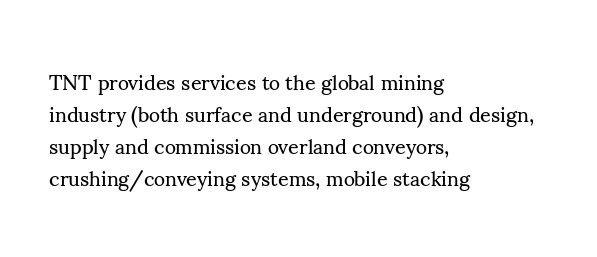
Q: Is the text bold? A: No.
Q: Is the text italic (slanted)? A: No, it is upright.
Q: Is the text underlined? A: No.
Q: How is the paragraph aligned? A: Left-aligned.
Q: Is the spacing between letters normal or unusually wide? A: Normal.
Q: Is the spacing between lines tight, normal or loose? A: Normal.
